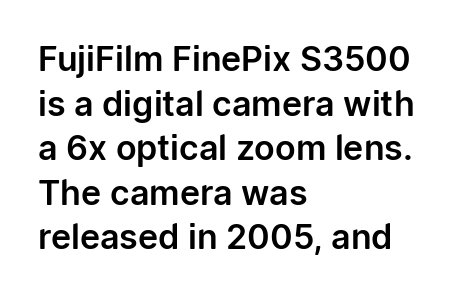
The passage shown is typeset with a sans-serif family. Character widths vary here, with narrow letters taking less room than wide ones. Vertically, the passage feels balanced, rows spaced as you'd expect. Between one letter and the next there's only the usual sliver of space. These lines stack with their left ends in a neat column. In terms of posture, this sample is upright.
